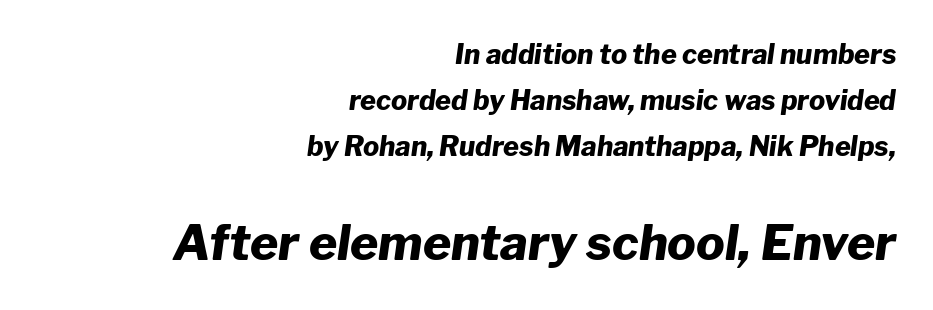
{"italic": "yes", "lean": "right", "slant_degrees": 8, "bold": "yes", "weight": "heavy", "width": "normal", "stroke_contrast": "low", "x_height": "medium", "monospaced": "no", "underline": "no", "align": "right", "line_spacing": "normal", "line_spacing_ratio": 1.7, "letter_spacing": "normal", "letter_spacing_em": 0.0, "larger_block": "second", "size_ratio": 1.78, "glyph_px": 48}
